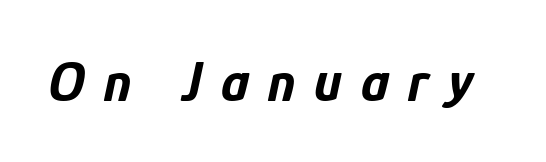
The image shows 58 px bold, condensed type, italic (leaning right); set unusually wide letter spacing (+0.33 em), not underlined; low stroke contrast and a medium x-height.
